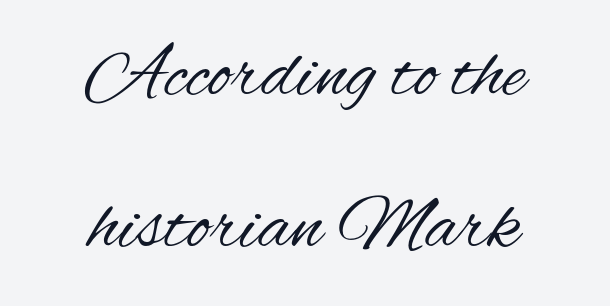
{"serif": "no", "bold": "no", "weight": "regular", "width": "condensed", "stroke_contrast": "medium", "x_height": "small", "monospaced": "no", "underline": "no", "align": "center", "line_spacing": "loose", "line_spacing_ratio": 1.95, "letter_spacing": "normal", "letter_spacing_em": 0.0, "glyph_px": 78}
